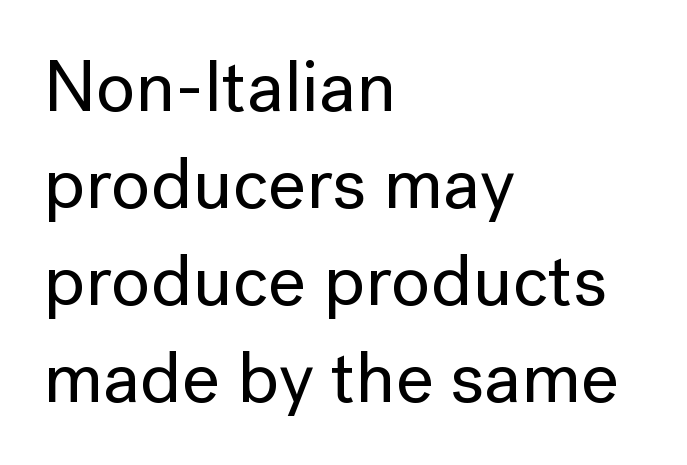
{"serif": "no", "italic": "no", "width": "normal", "stroke_contrast": "low", "x_height": "medium", "monospaced": "no", "underline": "no", "align": "left", "line_spacing": "normal", "line_spacing_ratio": 1.33, "letter_spacing": "normal", "letter_spacing_em": 0.0, "glyph_px": 73}
